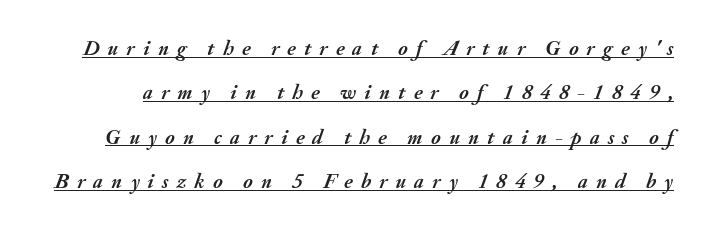
The image shows 21 px bold type, italic (leaning right); set loose line spacing (2.11x), unusually wide letter spacing (+0.39 em), underlined.
